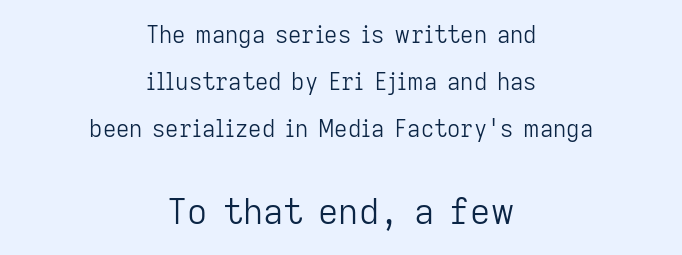
These two chunks differ in scale, with the bottom chunk taking the larger measure. Classification — sans serif. Italic? Not at all — the glyphs are vertical. The foot of each line stays bare and open. Each new line begins a long way beneath the previous one.
